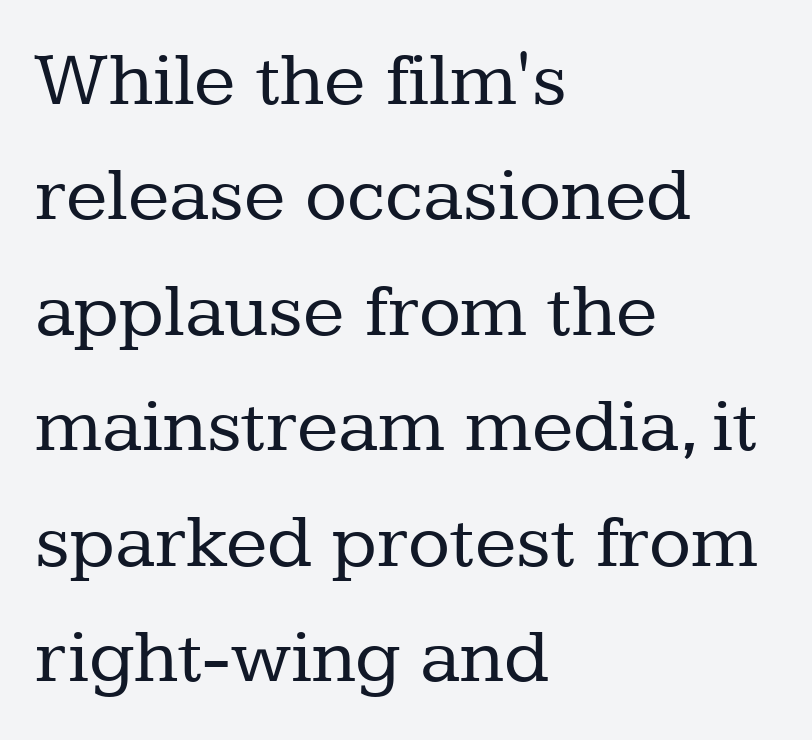
Q: Is the text bold? A: No.
Q: Is the text italic (slanted)? A: No, it is upright.
Q: Is the typeface a serif or a sans-serif typeface? A: Serif.
Q: Is the text underlined? A: No.
Q: How is the paragraph aligned? A: Left-aligned.
Q: Is the spacing between letters normal or unusually wide? A: Normal.
Q: Is the spacing between lines tight, normal or loose? A: Normal.
Q: Width (condensed, normal, or wide)? A: Normal.
Q: Stroke contrast? A: Low.
Q: x-height? A: Medium.
Q: Monospaced? A: No.
